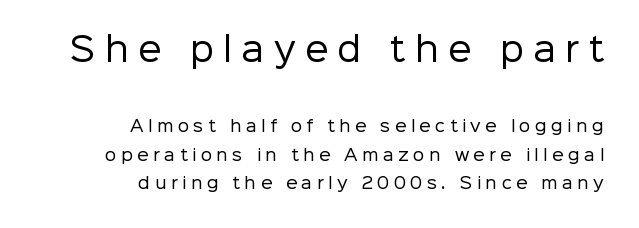
Q: Is the text bold? A: No.
Q: Is the text italic (slanted)? A: No, it is upright.
Q: Is the typeface a serif or a sans-serif typeface? A: Sans-serif.
Q: Is the text underlined? A: No.
Q: How is the paragraph aligned? A: Right-aligned.
Q: Is the spacing between letters normal or unusually wide? A: Unusually wide.
Q: Which block of text is set in a larger size, the first (top) or the second (bottom)? A: The first (top) one.
Q: Width (condensed, normal, or wide)? A: Normal.
Q: Stroke contrast? A: Low.
Q: x-height? A: Medium.
Q: Monospaced? A: No.
